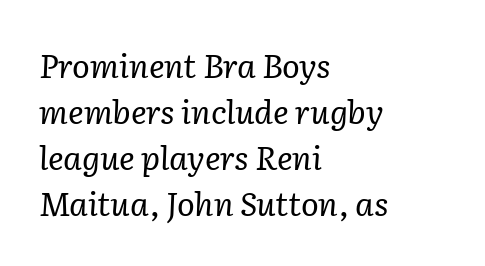
The image shows 33 px regular-weight serif type, italic (leaning right); set left-aligned, normal line spacing (1.39x), normal letter spacing, not underlined; low stroke contrast and a medium x-height.
